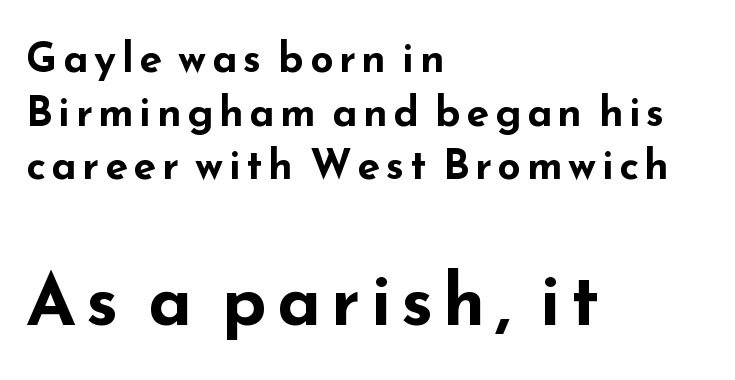
Q: Is the text bold? A: Yes.
Q: Is the text italic (slanted)? A: No, it is upright.
Q: Is the typeface a serif or a sans-serif typeface? A: Sans-serif.
Q: Is the text underlined? A: No.
Q: How is the paragraph aligned? A: Left-aligned.
Q: Is the spacing between lines tight, normal or loose? A: Normal.
Q: Which block of text is set in a larger size, the first (top) or the second (bottom)? A: The second (bottom) one.
Q: Width (condensed, normal, or wide)? A: Wide.
Q: Stroke contrast? A: Low.
Q: x-height? A: Small.
Q: Monospaced? A: No.
